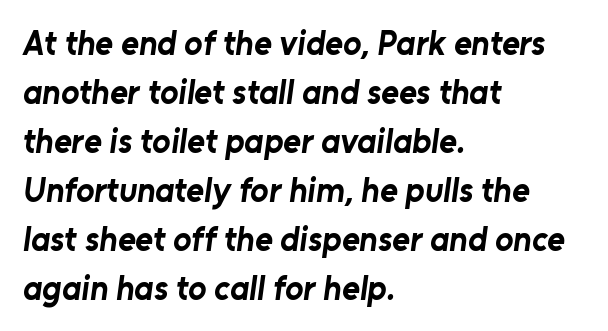
The image shows 34 px bold sans-serif type; set left-aligned, normal line spacing (1.44x), normal letter spacing, not underlined; low stroke contrast and a medium x-height.
